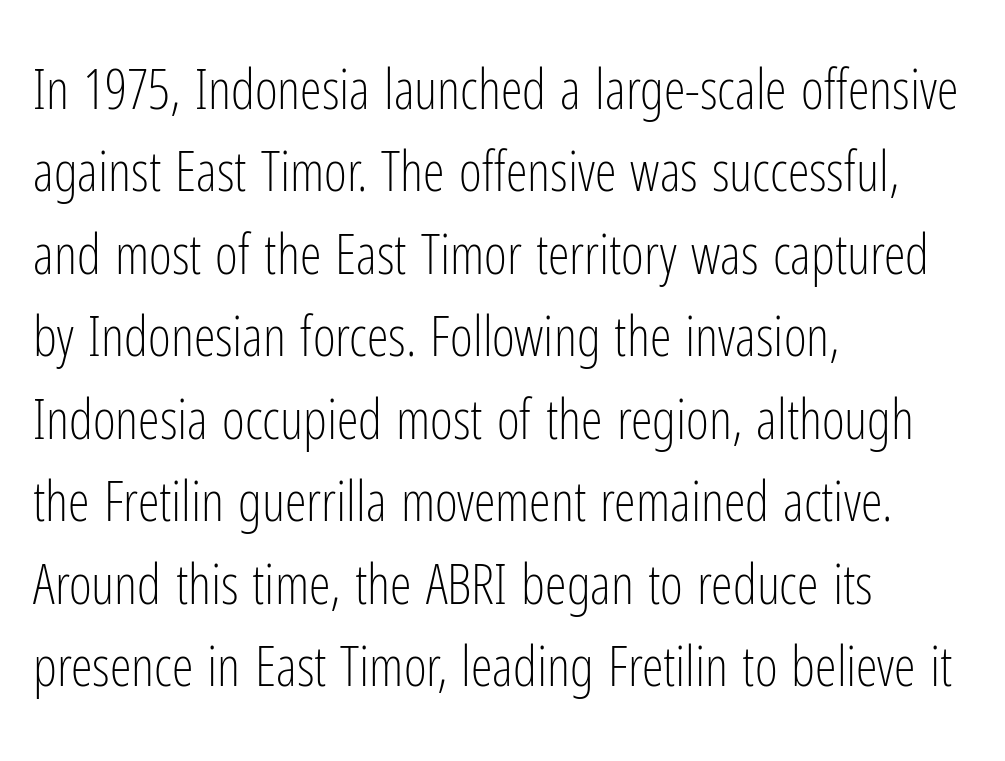
Think standard paragraph weight, or any step lighter than that. The font's upright variant was chosen for this text. Default kerning and tracking; the words read as compact shapes. One glance says typical: line gaps are just what's usual. Grotesque or geometric, the face here clearly has no serifs.
